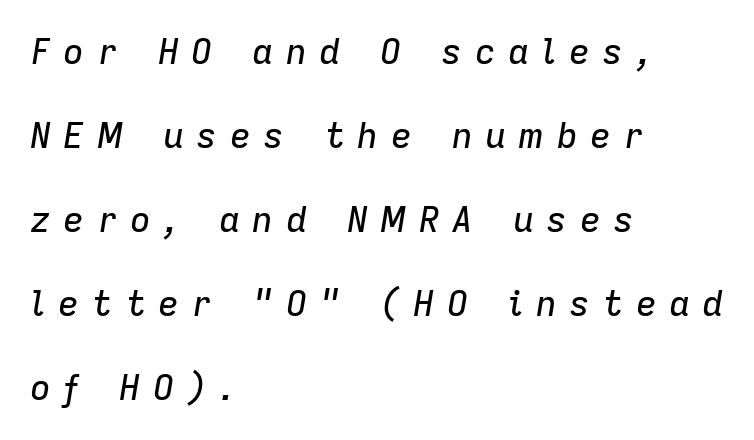
Reading down the block, your eye returns to a fixed left position each line. Each word looks stretched out because of the extra space between its letters. Compared with typical paragraphs, the rows here are farther apart. Check the space under the baseline: it is left empty. These lines were composed using italics. The face used here is proportionally spaced, like ordinary book or web type.
